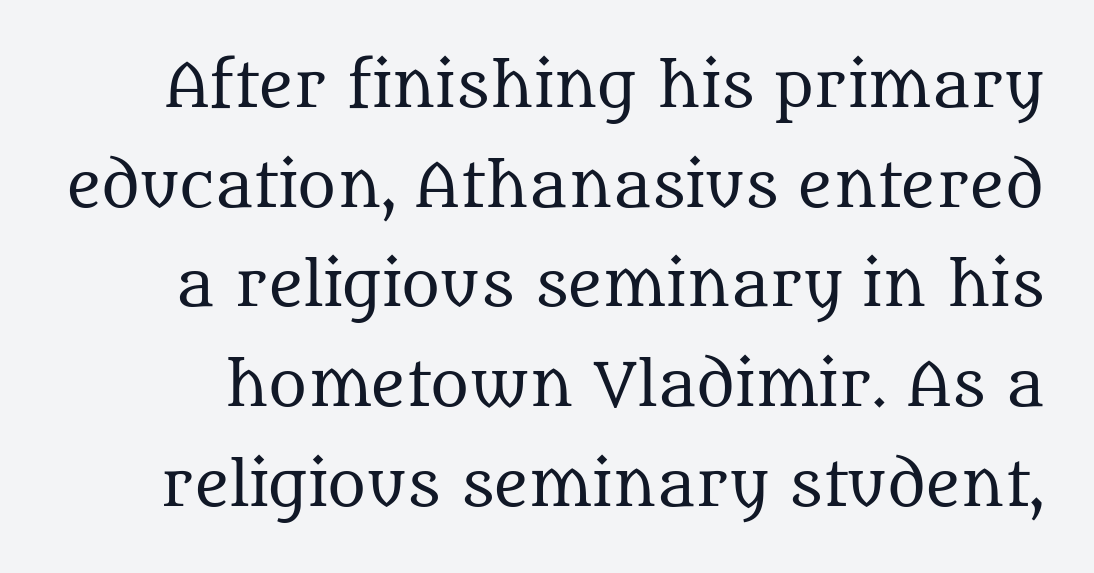
Q: Is the text bold? A: No.
Q: Is the text italic (slanted)? A: No, it is upright.
Q: Is the typeface a serif or a sans-serif typeface? A: Serif.
Q: Is the text underlined? A: No.
Q: Is the spacing between letters normal or unusually wide? A: Normal.
Q: Is the spacing between lines tight, normal or loose? A: Normal.
Q: Width (condensed, normal, or wide)? A: Normal.
Q: Stroke contrast? A: Medium.
Q: x-height? A: Large.
Q: Monospaced? A: No.
